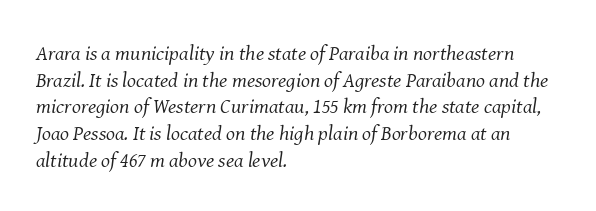
The space beneath each line is pristine and unruled. Compared with a centered layout, this one pins lines to the left instead. The passage shown is not bold in any degree. Slant detected: the letters are inclined. The vertical gap from one line to the next is medium.
